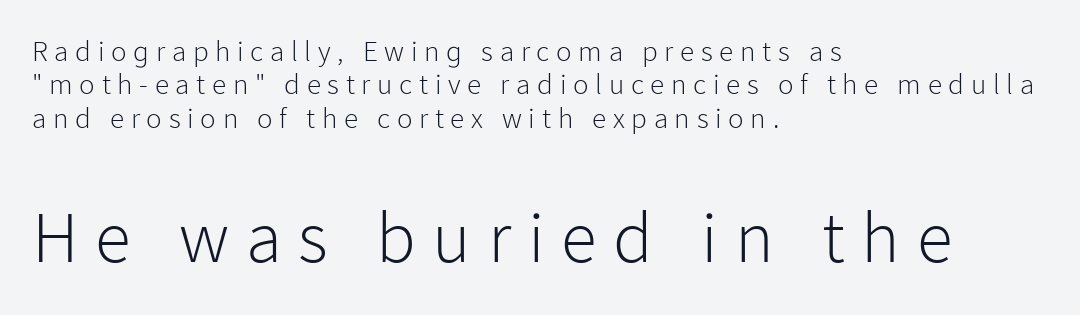
Q: Is the text bold? A: No.
Q: Is the text italic (slanted)? A: No, it is upright.
Q: Is the typeface a serif or a sans-serif typeface? A: Sans-serif.
Q: Is the text underlined? A: No.
Q: How is the paragraph aligned? A: Left-aligned.
Q: Is the spacing between letters normal or unusually wide? A: Unusually wide.
Q: Is the spacing between lines tight, normal or loose? A: Tight.
Q: Which block of text is set in a larger size, the first (top) or the second (bottom)? A: The second (bottom) one.
Q: Width (condensed, normal, or wide)? A: Normal.
Q: Stroke contrast? A: Low.
Q: x-height? A: Medium.
Q: Monospaced? A: No.
